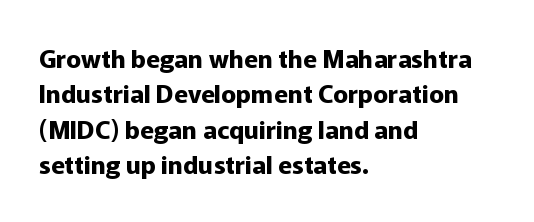
Q: Is the text bold? A: Yes.
Q: Is the text italic (slanted)? A: No, it is upright.
Q: Is the text underlined? A: No.
Q: How is the paragraph aligned? A: Left-aligned.
Q: Is the spacing between letters normal or unusually wide? A: Normal.
Q: Is the spacing between lines tight, normal or loose? A: Normal.
